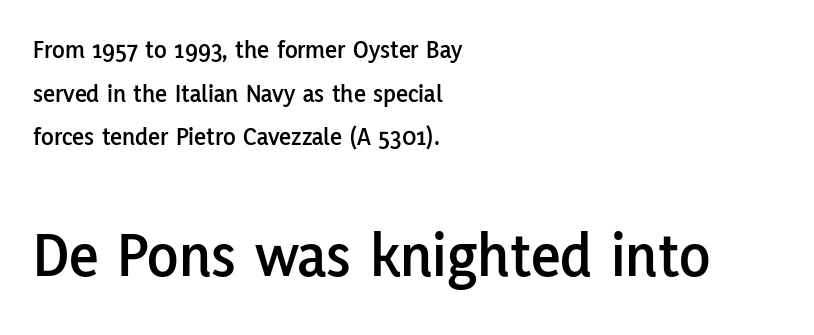
Q: Is the text italic (slanted)? A: No, it is upright.
Q: Is the typeface a serif or a sans-serif typeface? A: Sans-serif.
Q: Is the text underlined? A: No.
Q: How is the paragraph aligned? A: Left-aligned.
Q: Is the spacing between letters normal or unusually wide? A: Normal.
Q: Is the spacing between lines tight, normal or loose? A: Normal.
Q: Which block of text is set in a larger size, the first (top) or the second (bottom)? A: The second (bottom) one.
Q: Width (condensed, normal, or wide)? A: Normal.
Q: Stroke contrast? A: Low.
Q: x-height? A: Medium.
Q: Monospaced? A: No.
